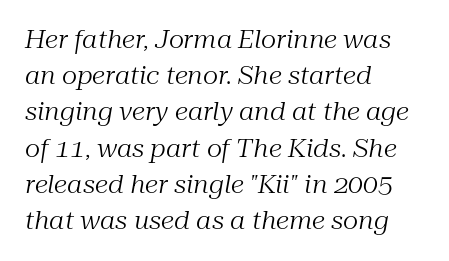
{"italic": "yes", "lean": "right", "slant_degrees": 10, "bold": "no", "underline": "no", "align": "left", "line_spacing": "normal", "line_spacing_ratio": 1.51, "letter_spacing": "normal", "letter_spacing_em": 0.0, "glyph_px": 24}
